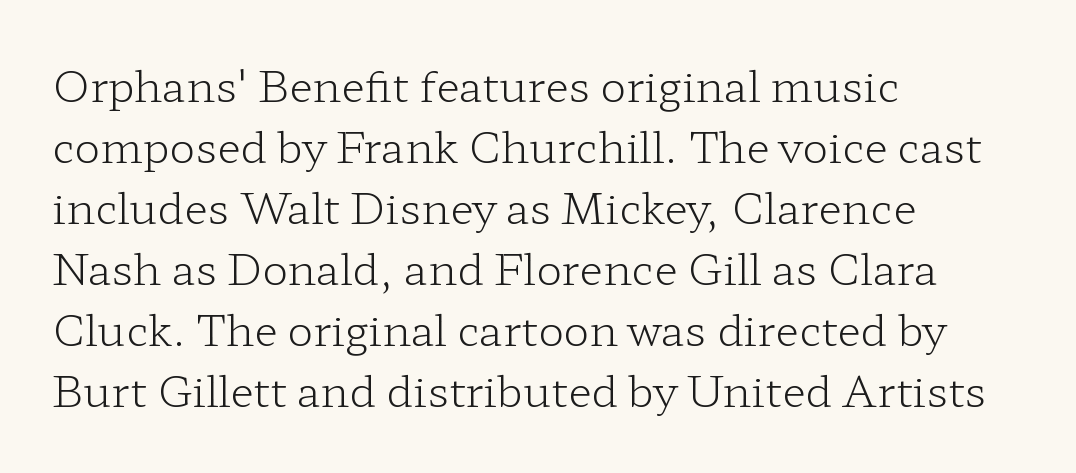
The image shows 43 px light, wide serif type, upright; set left-aligned, normal line spacing (1.42x), normal letter spacing, not underlined; low stroke contrast and a medium x-height.
